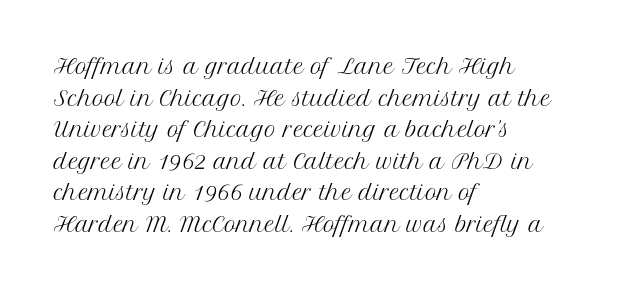
Teacher's note: observe the even left margin — that is flush-left alignment. The passage shown is not underscored anywhere. The rendering uses a moderate line-height, typical for paragraphs. Nobody touched the tracking dial on this one.
